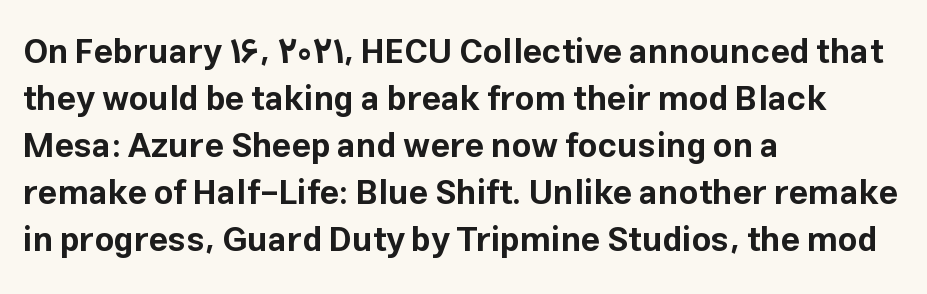
{"serif": "no", "italic": "no", "bold": "yes", "weight": "bold", "width": "normal", "stroke_contrast": "low", "x_height": "medium", "monospaced": "no", "underline": "no", "align": "left", "line_spacing": "normal", "line_spacing_ratio": 1.38, "letter_spacing": "normal", "letter_spacing_em": 0.0, "glyph_px": 34}
